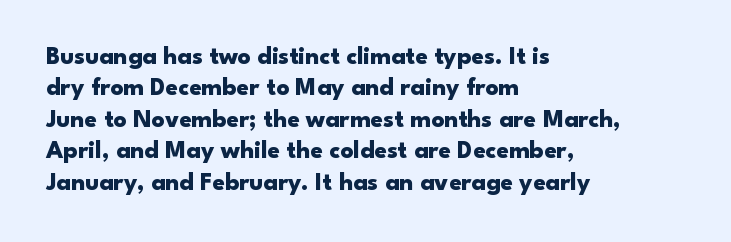
The image shows 25 px bold type, upright; set left-aligned, normal line spacing (1.26x), normal letter spacing, not underlined.
